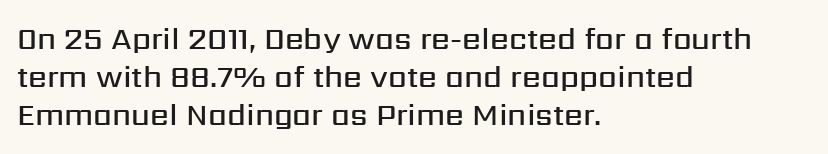
Q: Is the text bold? A: Semi-bold.
Q: Is the text italic (slanted)? A: No, it is upright.
Q: Is the typeface a serif or a sans-serif typeface? A: Sans-serif.
Q: Is the text underlined? A: No.
Q: How is the paragraph aligned? A: Left-aligned.
Q: Is the spacing between letters normal or unusually wide? A: Normal.
Q: Is the spacing between lines tight, normal or loose? A: Normal.
Q: Width (condensed, normal, or wide)? A: Normal.
Q: Stroke contrast? A: Medium.
Q: x-height? A: Medium.
Q: Monospaced? A: No.
